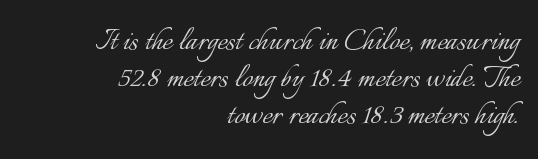
Q: Is the text bold? A: No.
Q: Is the text italic (slanted)? A: Yes.
Q: Is the text underlined? A: No.
Q: How is the paragraph aligned? A: Right-aligned.
Q: Is the spacing between letters normal or unusually wide? A: Normal.
Q: Is the spacing between lines tight, normal or loose? A: Tight.
Q: Width (condensed, normal, or wide)? A: Normal.
Q: Stroke contrast? A: Low.
Q: x-height? A: Small.
Q: Monospaced? A: No.
